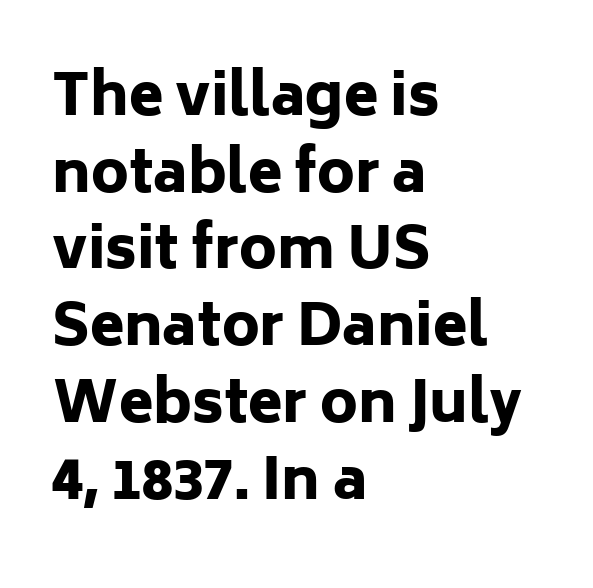
The image shows 56 px heavy sans-serif type, upright; set left-aligned, normal line spacing (1.37x), normal letter spacing, not underlined; low stroke contrast and a medium x-height.
